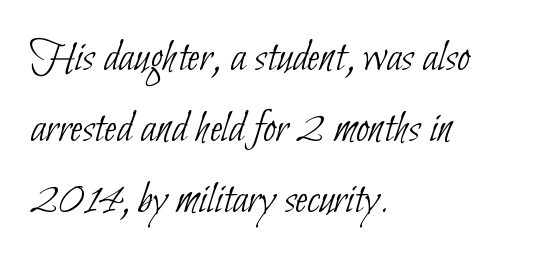
Q: Is the text bold? A: No.
Q: Is the typeface a serif or a sans-serif typeface? A: Sans-serif.
Q: Is the text underlined? A: No.
Q: How is the paragraph aligned? A: Left-aligned.
Q: Is the spacing between letters normal or unusually wide? A: Normal.
Q: Is the spacing between lines tight, normal or loose? A: Normal.
Q: Width (condensed, normal, or wide)? A: Condensed.
Q: Stroke contrast? A: Low.
Q: x-height? A: Small.
Q: Monospaced? A: No.
